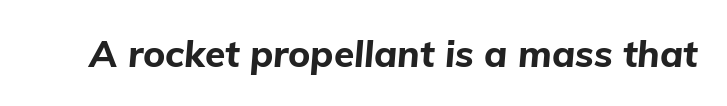
The image shows 37 px bold type, italic (leaning right); set normal letter spacing, not underlined; low stroke contrast and a medium x-height.
